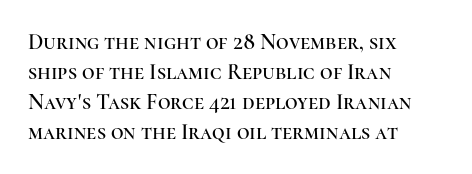
Decoration check: the copy has no underline. A roman cut, with each character standing at attention. The line-height multiplier appears to be the usual default. In CSS terms this would be text-align: left. Words appear dense and cohesive because spacing is normal.
